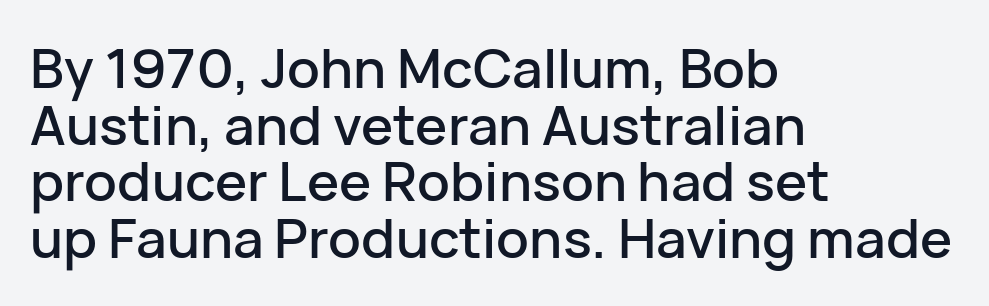
{"serif": "no", "italic": "no", "width": "normal", "stroke_contrast": "low", "x_height": "medium", "monospaced": "no", "underline": "no", "align": "left", "line_spacing": "tight", "line_spacing_ratio": 1.05, "letter_spacing": "normal", "letter_spacing_em": 0.0, "glyph_px": 54}
